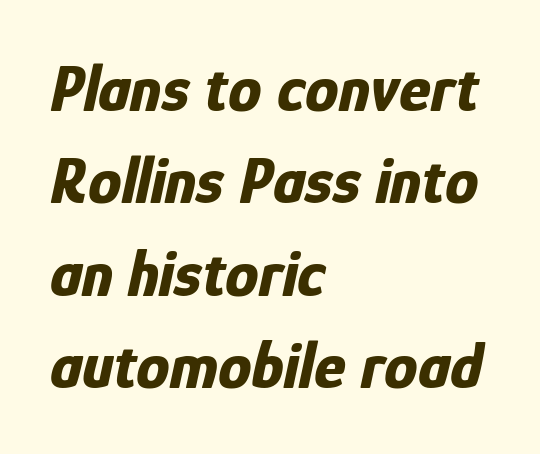
Tracking value appears to be zero — textbook default spacing. Vertically, the passage feels balanced, rows spaced as you'd expect. This is heavy type, rendered in bold. The paragraph has a hard left edge and a soft right edge. The typography opts for an oblique posture over an upright one. Is this a fixed-width face? No — the glyphs have proportional, varying widths.
